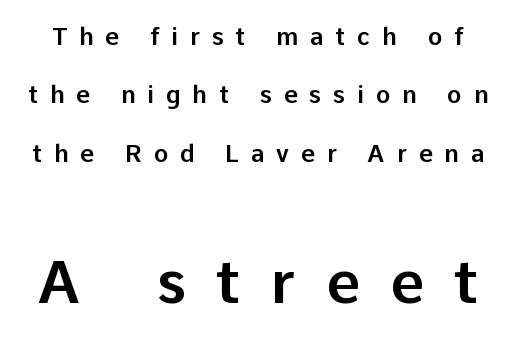
The image shows 60 px sans-serif type, upright; set loose line spacing (2.43x), unusually wide letter spacing (+0.5 em), not underlined; the second (bottom) block is 2.5x larger; low stroke contrast and a medium x-height.
